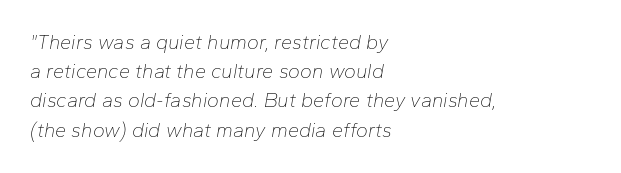
Q: Is the text bold? A: No.
Q: Is the text italic (slanted)? A: Yes, it leans right by about 10 degrees.
Q: Is the text underlined? A: No.
Q: How is the paragraph aligned? A: Left-aligned.
Q: Is the spacing between letters normal or unusually wide? A: Normal.
Q: Is the spacing between lines tight, normal or loose? A: Normal.
